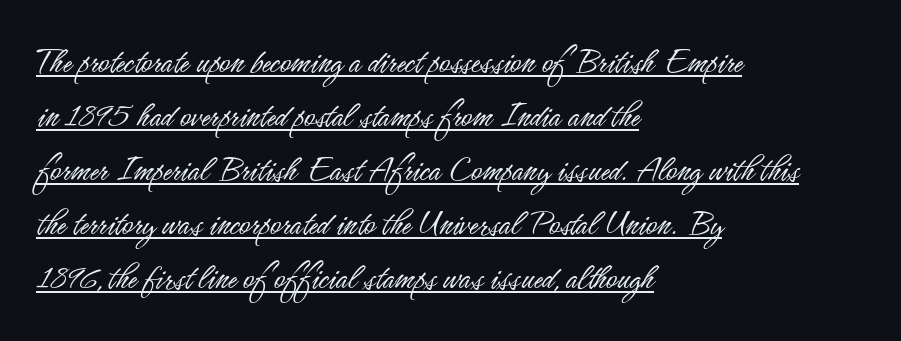
Proportional: the letters do not fall into vertical columns. The weight would be labelled regular, book, light, or lighter still. The glyphs in this specimen are sans serif. Every row of glyphs begins at an identical x-position on the left. Here the glyphs are tracked normally, forming tight word shapes. Leading matches the norm, producing a regular column.
